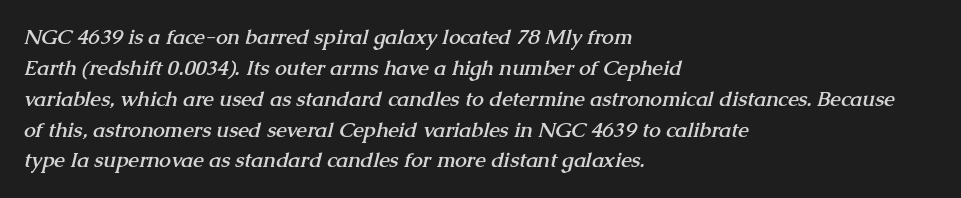
The image shows 21 px bold type; set left-aligned, normal line spacing (1.47x), normal letter spacing, not underlined.
